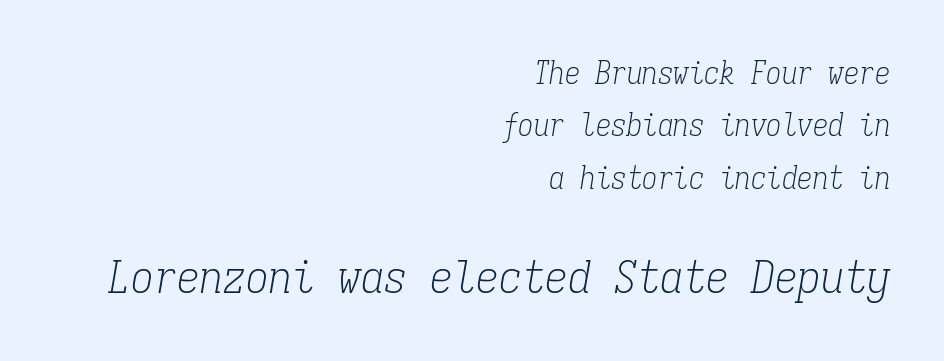
The typography opts for an oblique posture over an upright one. No extra ink here — the face is not bold. Type without underlining. The paragraph shown leans on its right margin. Look at the bottom of the vertical strokes: they flare into serifs here. Fixed-width glyphs throughout — classic coding-font behaviour.
